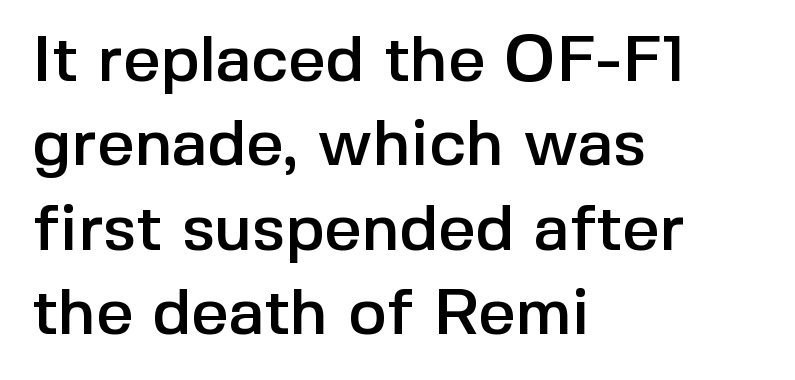
{"serif": "no", "italic": "no", "width": "normal", "x_height": "medium", "monospaced": "no", "underline": "no", "align": "left", "line_spacing": "normal", "line_spacing_ratio": 1.3, "letter_spacing": "normal", "letter_spacing_em": 0.0, "glyph_px": 65}
